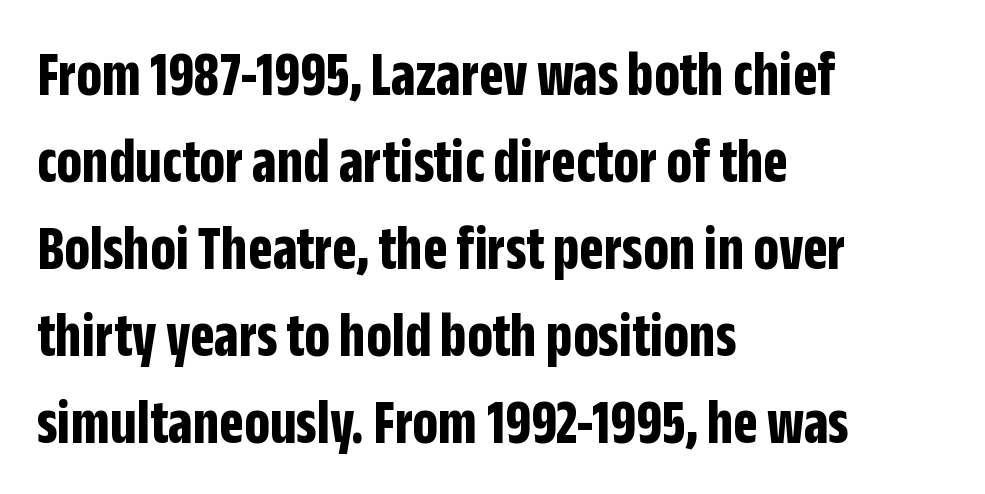
Q: Is the text bold? A: Yes.
Q: Is the text italic (slanted)? A: No, it is upright.
Q: Is the typeface a serif or a sans-serif typeface? A: Sans-serif.
Q: Is the text underlined? A: No.
Q: How is the paragraph aligned? A: Left-aligned.
Q: Is the spacing between letters normal or unusually wide? A: Normal.
Q: Is the spacing between lines tight, normal or loose? A: Normal.
Q: Width (condensed, normal, or wide)? A: Condensed.
Q: Stroke contrast? A: Low.
Q: x-height? A: Large.
Q: Monospaced? A: No.
